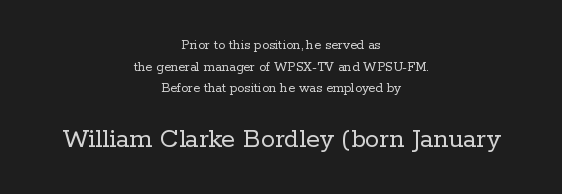
{"serif": "yes", "italic": "no", "bold": "no", "weight": "regular", "width": "normal", "stroke_contrast": "low", "x_height": "medium", "monospaced": "no", "underline": "no", "align": "center", "line_spacing": "normal", "line_spacing_ratio": 1.54, "letter_spacing": "normal", "letter_spacing_em": 0.0, "larger_block": "second", "size_ratio": 2.0, "glyph_px": 28}
